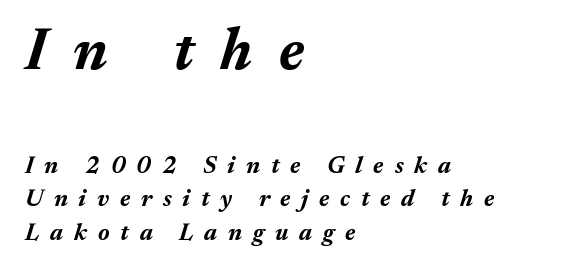
The image shows 59 px bold type, italic (leaning right); set left-aligned, normal line spacing (1.4x), unusually wide letter spacing (+0.45 em), not underlined; the first (top) block is 2.46x larger; medium stroke contrast and a medium x-height.
